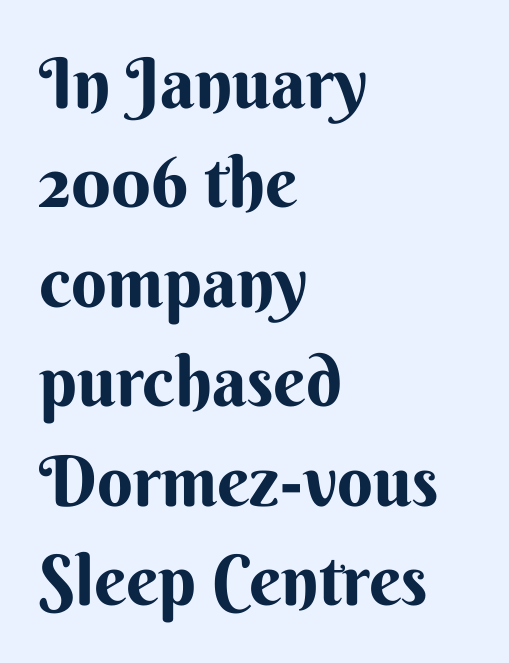
The image shows 70 px bold sans-serif type, upright; set left-aligned, normal line spacing (1.42x), normal letter spacing, not underlined; medium stroke contrast and a small x-height.
